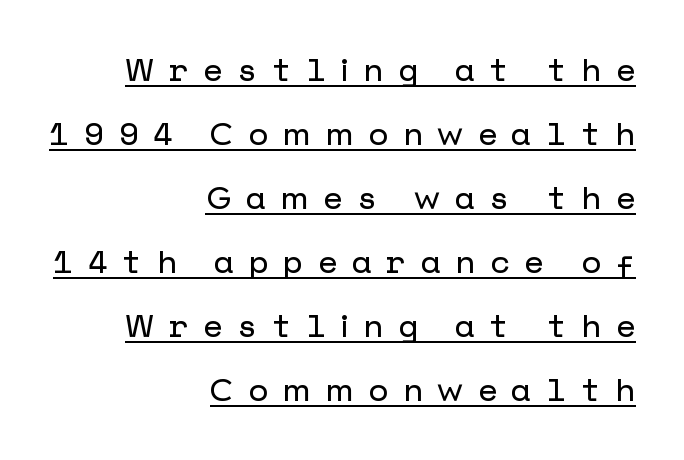
{"serif": "no", "italic": "no", "width": "normal", "stroke_contrast": "low", "x_height": "medium", "underline": "yes", "align": "right", "line_spacing": "loose", "line_spacing_ratio": 2.0, "letter_spacing": "wide", "letter_spacing_em": 0.46, "glyph_px": 32}
